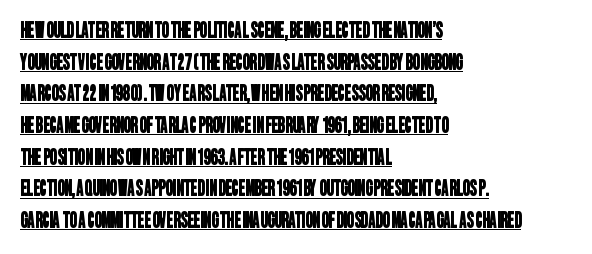
The image shows 22 px text type; set left-aligned, normal line spacing (1.44x), normal letter spacing, underlined.
